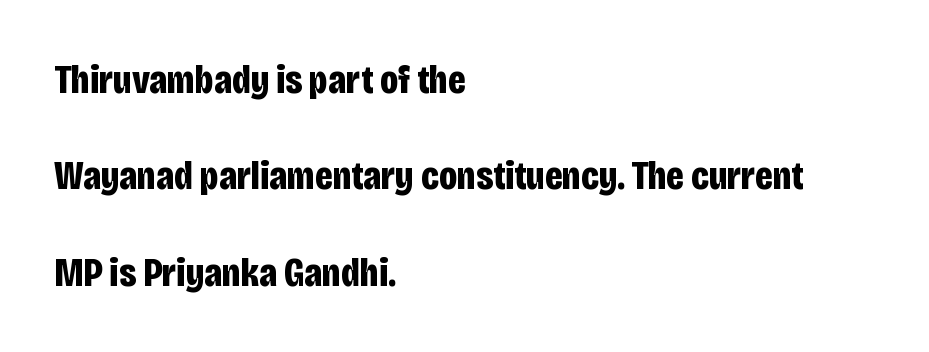
The characters display no serif detailing; their extremities are plain. This is heavy type, rendered in bold. The rag falls on the right side of this text block. The space beneath each line is pristine and unruled.
